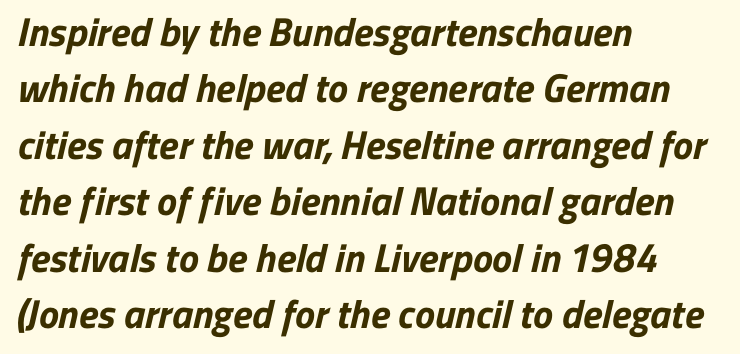
{"serif": "no", "bold": "yes", "weight": "bold", "width": "normal", "stroke_contrast": "low", "x_height": "medium", "monospaced": "no", "underline": "no", "align": "left", "line_spacing": "normal", "line_spacing_ratio": 1.41, "letter_spacing": "normal", "letter_spacing_em": 0.0, "glyph_px": 40}
